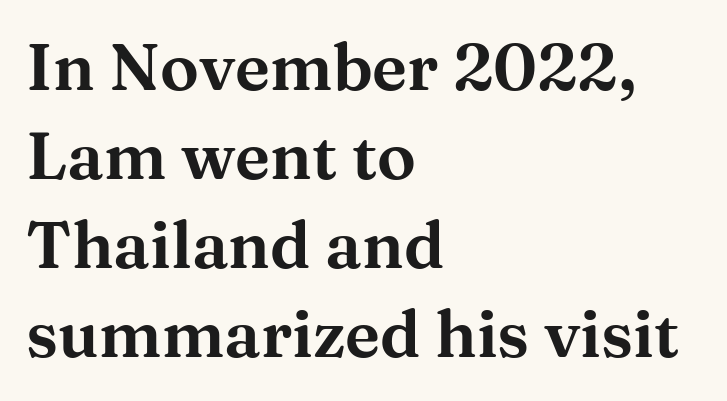
The image shows 65 px wide serif type, upright; set left-aligned, normal line spacing (1.37x), normal letter spacing, not underlined; medium stroke contrast and a medium x-height.
